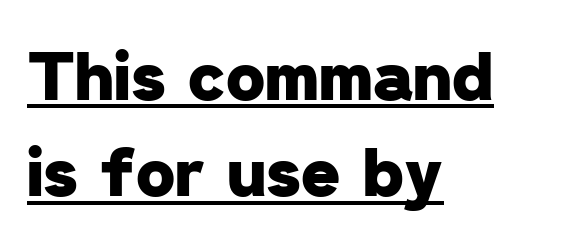
Stroke terminals: plain, sans-serif. Baseline-to-baseline distance is the conventional proportion of letter height. Horizontal alignment here is leftward, the default for most running prose. The sample's only ornament is a line tracing under the words. This sample has the flowing, uneven cadence of proportional lettering.
